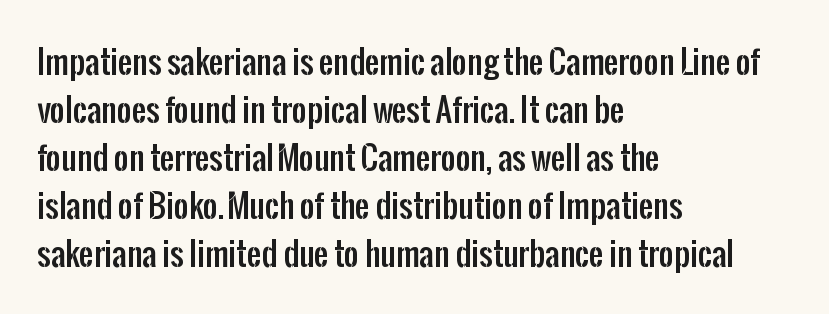
The image shows 32 px condensed sans-serif type, upright; set left-aligned, normal line spacing (1.5x), normal letter spacing, not underlined; low stroke contrast and a medium x-height.
